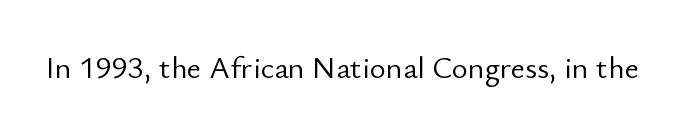
Bare-footed words on every line. If you drew a line through each stem, it would be perfectly vertical. Observe the ordinary spacing: letters are neighbours, not strangers. Stroke thickness stays within the range of a standard reading face or lighter.
